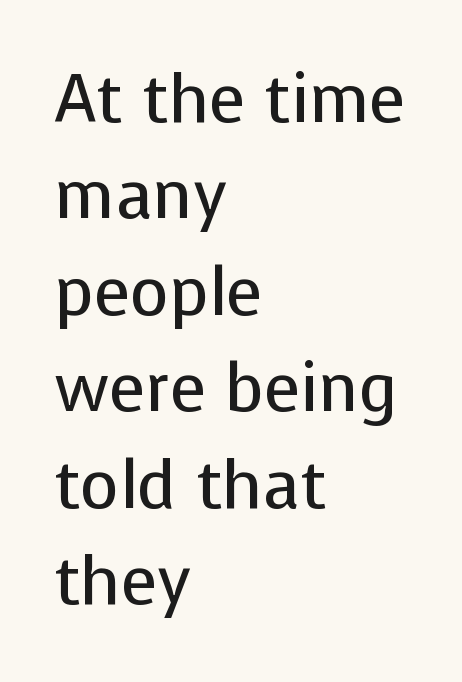
Character widths vary here, with narrow letters taking less room than wide ones. Letter spacing: default. Notice how descenders clear the ascenders below comfortably — that's standard leading. This sample is left-justified, so line endings fall wherever the words run out. The strokes carry an ordinary text weight at most.
